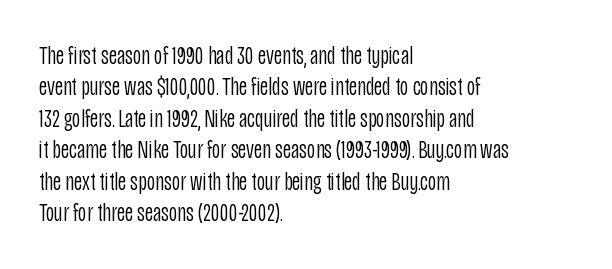
Q: Is the text bold? A: No.
Q: Is the text italic (slanted)? A: No, it is upright.
Q: Is the text underlined? A: No.
Q: How is the paragraph aligned? A: Left-aligned.
Q: Is the spacing between letters normal or unusually wide? A: Normal.
